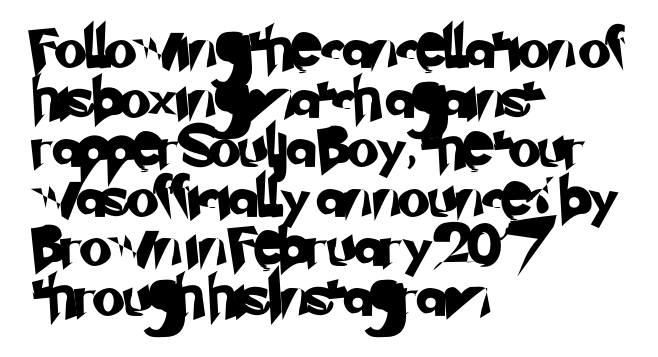
Q: Is the typeface a serif or a sans-serif typeface? A: Sans-serif.
Q: Is the text underlined? A: No.
Q: How is the paragraph aligned? A: Left-aligned.
Q: Is the spacing between letters normal or unusually wide? A: Normal.
Q: Width (condensed, normal, or wide)? A: Normal.
Q: Stroke contrast? A: Low.
Q: x-height? A: Small.
Q: Monospaced? A: No.
